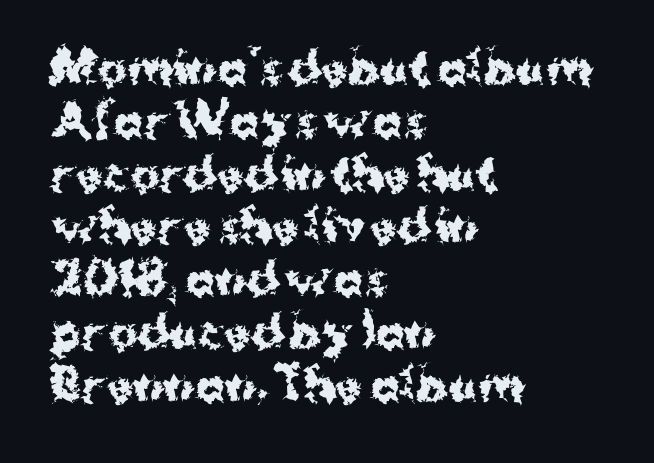
Proportional: the letters do not fall into vertical columns. Inter-character spacing is left at the font's built-in metrics. No italicization has been applied; the sample stays upright. Letters rest on an invisible, unmarked baseline. Chunky letters — that's bold for sure.
